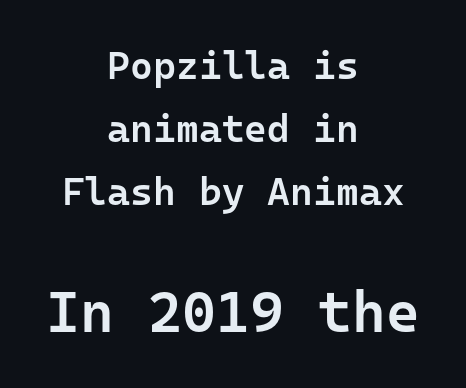
The image shows 58 px semibold sans-serif type, upright, monospaced; set centered, normal line spacing (1.62x), normal letter spacing, not underlined; the second (bottom) block is 1.49x larger; low stroke contrast and a medium x-height.
